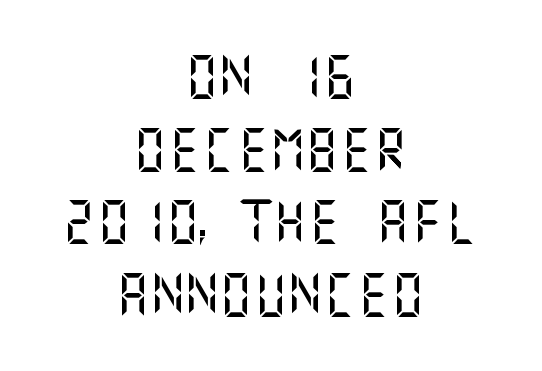
Q: Is the text italic (slanted)? A: No, it is upright.
Q: Is the typeface a serif or a sans-serif typeface? A: Sans-serif.
Q: Is the text underlined? A: No.
Q: How is the paragraph aligned? A: Centered.
Q: Is the spacing between letters normal or unusually wide? A: Normal.
Q: Is the spacing between lines tight, normal or loose? A: Normal.
Q: Width (condensed, normal, or wide)? A: Normal.
Q: Stroke contrast? A: Medium.
Q: x-height? A: Large.
